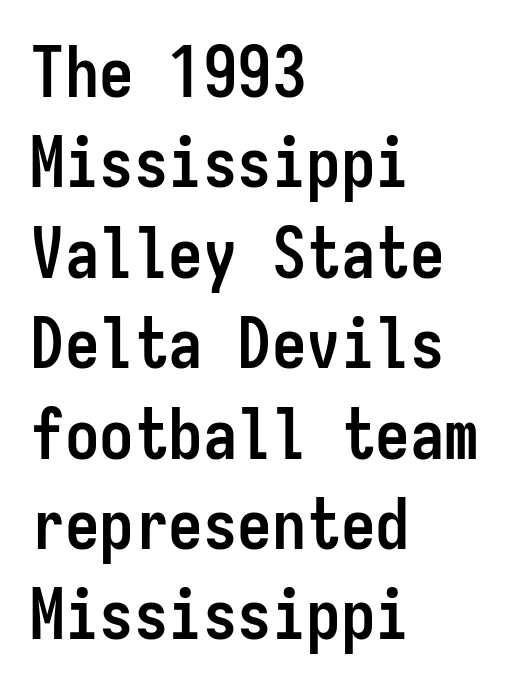
Q: Is the text bold? A: Yes.
Q: Is the text italic (slanted)? A: No, it is upright.
Q: Is the typeface a serif or a sans-serif typeface? A: Sans-serif.
Q: Is the text underlined? A: No.
Q: How is the paragraph aligned? A: Left-aligned.
Q: Is the spacing between letters normal or unusually wide? A: Normal.
Q: Is the spacing between lines tight, normal or loose? A: Normal.
Q: Width (condensed, normal, or wide)? A: Condensed.
Q: Stroke contrast? A: Low.
Q: x-height? A: Medium.
Q: Monospaced? A: Yes.
